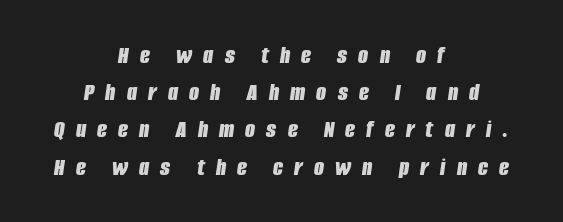
{"italic": "yes", "lean": "right", "slant_degrees": 8, "bold": "yes", "underline": "no", "align": "center", "line_spacing": "normal", "line_spacing_ratio": 1.43, "letter_spacing": "wide", "letter_spacing_em": 0.43, "glyph_px": 26}
